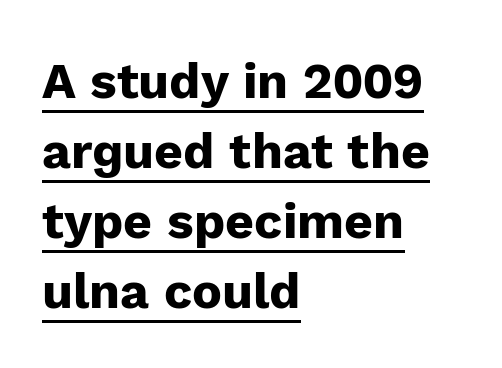
The font is running at its bold setting. The passage shown is typeset with a sans-serif family. A normal amount of white space separates one row of letters from the next. The rendered words wear a rule along their underside. The lettering holds an erect, upright posture throughout. These lines are rendered in a variable-pitch font.
